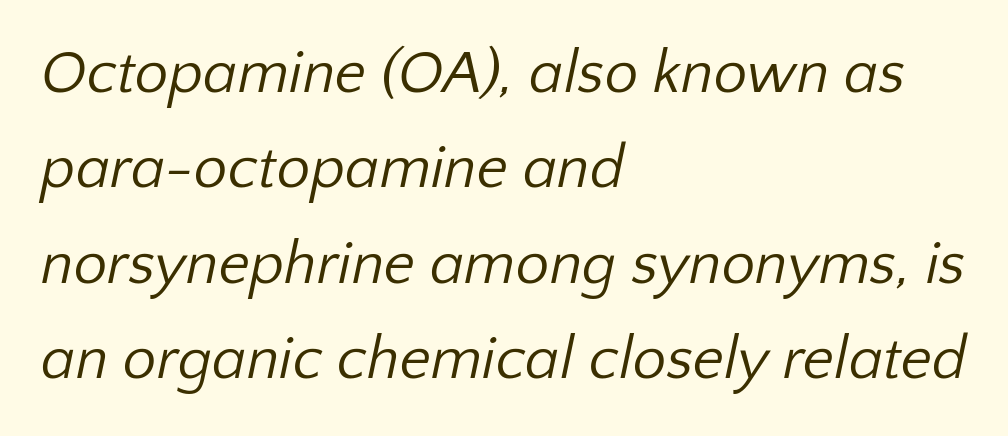
Does the leading feel generous? No, just average. The paragraph shown leans on its left margin. Font category for this specimen: sans-serif. The passage shown is typed in a proportional face where columns would drift.
